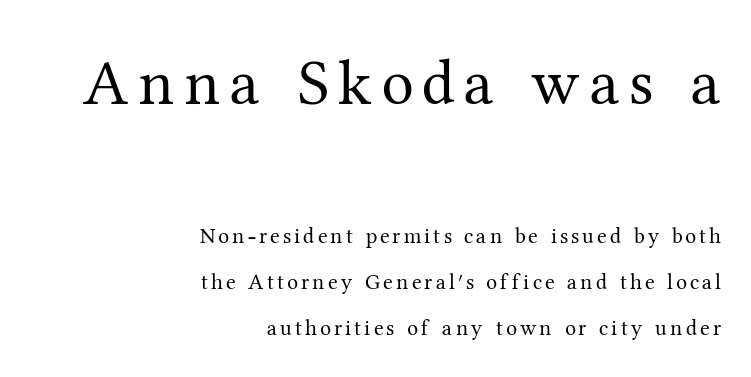
Q: Is the text bold? A: No.
Q: Is the text italic (slanted)? A: No, it is upright.
Q: Is the typeface a serif or a sans-serif typeface? A: Serif.
Q: Is the text underlined? A: No.
Q: How is the paragraph aligned? A: Right-aligned.
Q: Is the spacing between lines tight, normal or loose? A: Loose.
Q: Which block of text is set in a larger size, the first (top) or the second (bottom)? A: The first (top) one.
Q: Width (condensed, normal, or wide)? A: Normal.
Q: Stroke contrast? A: Medium.
Q: x-height? A: Medium.
Q: Monospaced? A: No.
